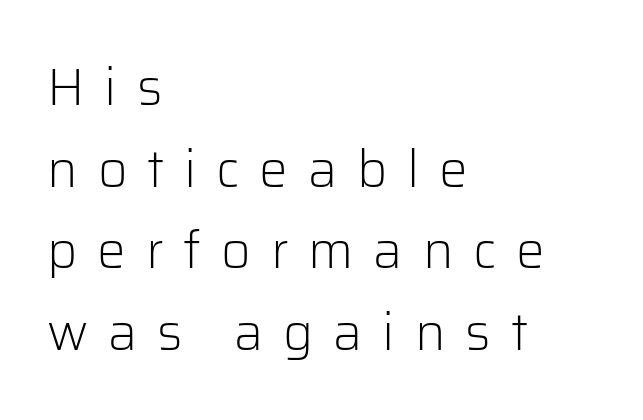
Baseline-to-baseline distance is the conventional proportion of letter height. Glyph-to-glyph distance is far greater than everyday printed text. This sample has the flowing, uneven cadence of proportional lettering. Italic: no, the glyphs are upright roman.
